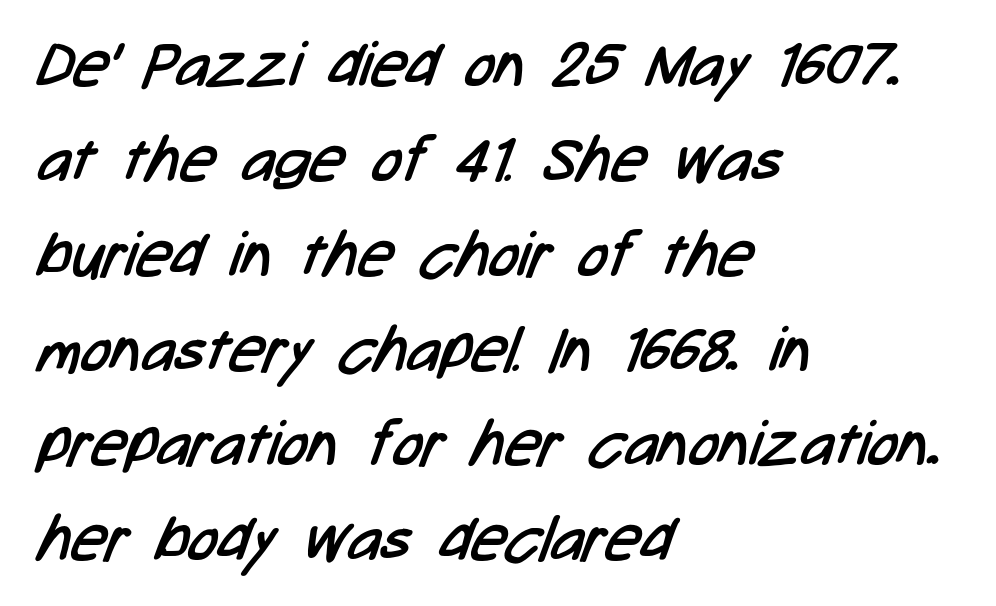
The image shows 62 px regular-weight, condensed sans-serif type; set left-aligned, normal line spacing (1.53x), normal letter spacing, not underlined; low stroke contrast and a medium x-height.
